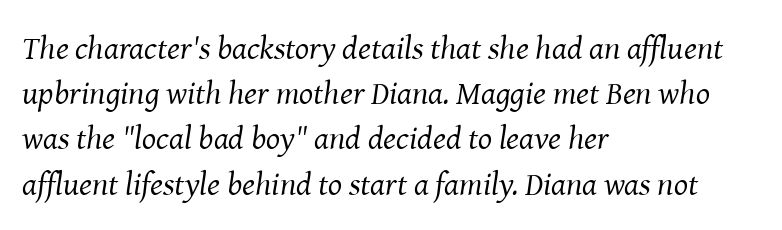
{"serif": "yes", "italic": "yes", "lean": "right", "slant_degrees": 8, "bold": "no", "weight": "regular", "width": "normal", "stroke_contrast": "medium", "x_height": "medium", "monospaced": "no", "underline": "no", "align": "left", "line_spacing": "normal", "line_spacing_ratio": 1.37, "letter_spacing": "normal", "letter_spacing_em": 0.0, "glyph_px": 33}
